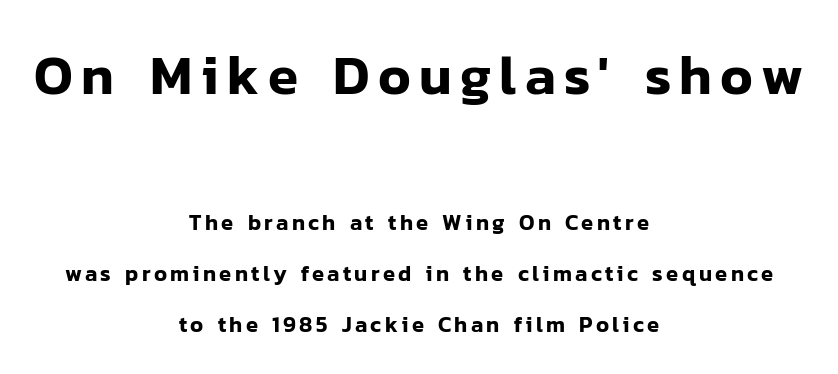
Italic? Not at all — the glyphs are vertical. Regarding serifs, this sample does without them. Regarding leading, the lines here are spaced well apart. The rendering uses natural spacing where letterforms have individual widths. Descender tails drop into unmarked territory.
